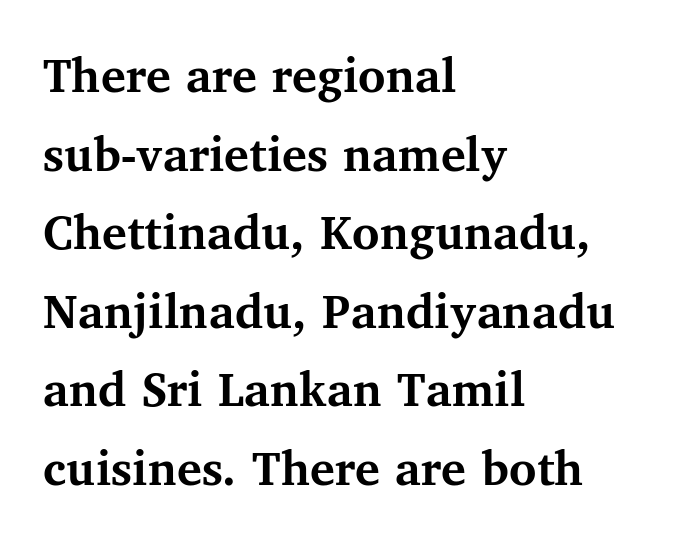
Designer's note — italics off, roman on. Is this a fixed-width face? No — the glyphs have proportional, varying widths. Descenders hang freely into open space. The line-height multiplier appears to be the usual default. Thick stems and heavy bowls — unmistakably bold. Caption: standard tracking, unaltered.
